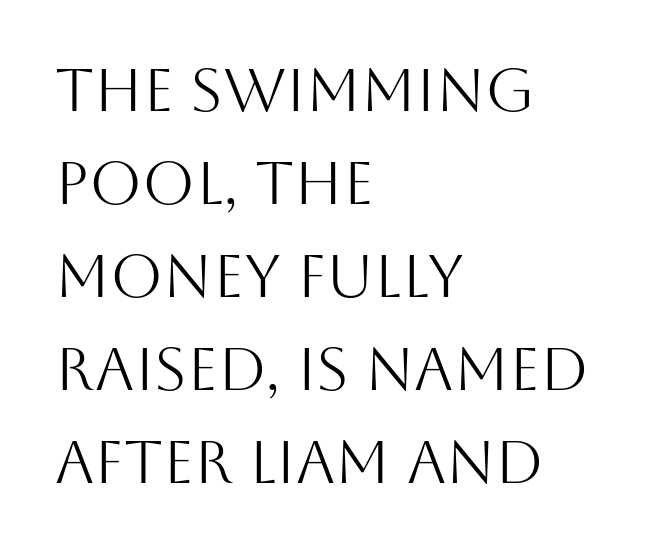
The image shows 60 px light sans-serif type, upright; set left-aligned, normal line spacing (1.55x), normal letter spacing, not underlined; medium stroke contrast and a large x-height.
